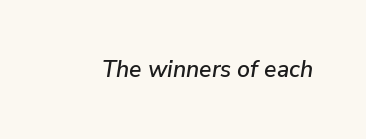
The image shows 23 px text type, italic (leaning right); set normal letter spacing, not underlined.
